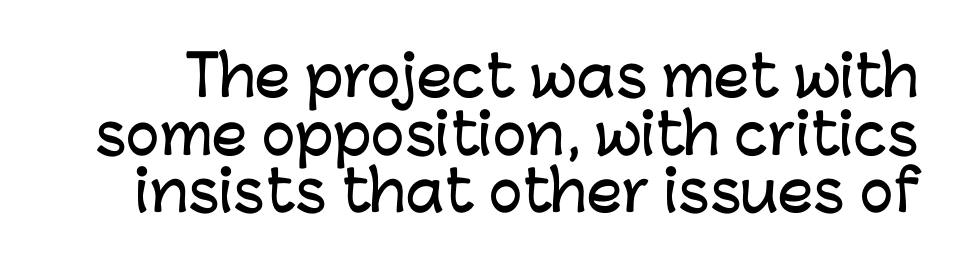
Q: Is the text italic (slanted)? A: No, it is upright.
Q: Is the typeface a serif or a sans-serif typeface? A: Sans-serif.
Q: Is the text underlined? A: No.
Q: Is the spacing between letters normal or unusually wide? A: Normal.
Q: Is the spacing between lines tight, normal or loose? A: Tight.
Q: Width (condensed, normal, or wide)? A: Normal.
Q: Stroke contrast? A: Low.
Q: x-height? A: Medium.
Q: Monospaced? A: No.
